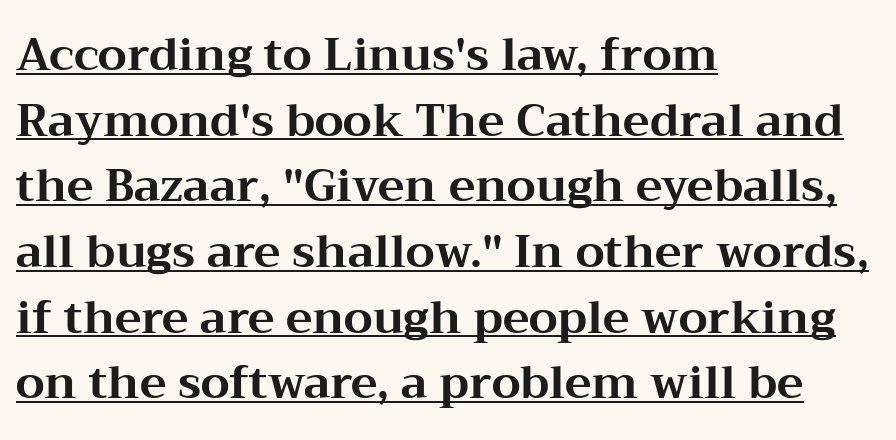
Q: Is the text bold? A: Yes.
Q: Is the text italic (slanted)? A: No, it is upright.
Q: Is the typeface a serif or a sans-serif typeface? A: Serif.
Q: Is the text underlined? A: Yes.
Q: How is the paragraph aligned? A: Left-aligned.
Q: Is the spacing between letters normal or unusually wide? A: Normal.
Q: Is the spacing between lines tight, normal or loose? A: Normal.
Q: Width (condensed, normal, or wide)? A: Wide.
Q: Stroke contrast? A: Medium.
Q: x-height? A: Medium.
Q: Monospaced? A: No.
